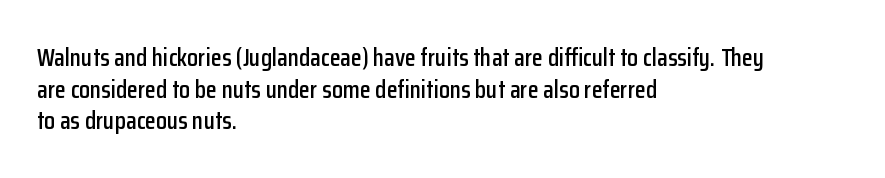
The image shows 25 px text type, upright; set left-aligned, normal line spacing (1.27x), normal letter spacing, not underlined.
